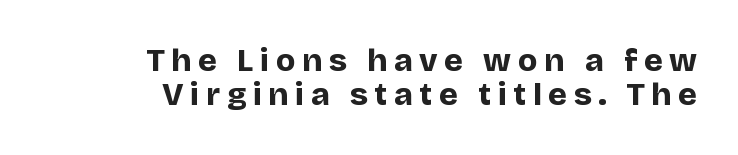
The image shows 32 px bold sans-serif type, upright; set right-aligned, tight line spacing (1.06x), unusually wide letter spacing (+0.21 em), not underlined; low stroke contrast and a large x-height.
